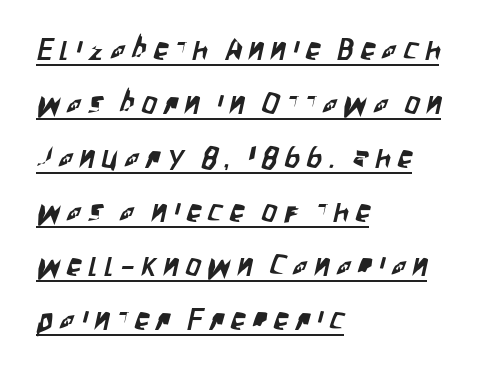
The rendered words wear a rule along their underside. The letters advance in unequal steps, a hallmark of proportional type. In CSS terms this would be text-align: left. What stands out about the letter spacing? Its width — letters are far apart.
